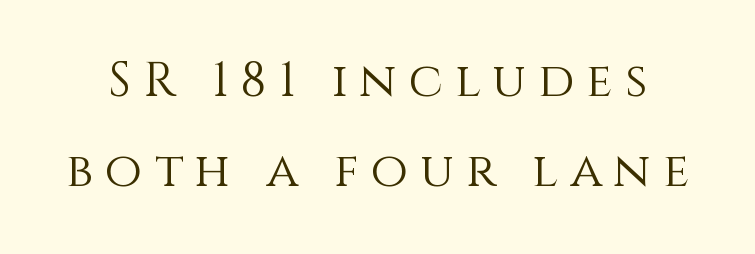
The image shows 48 px light type, upright; set line spacing 1.88x, unusually wide letter spacing (+0.25 em), not underlined; a large x-height.
